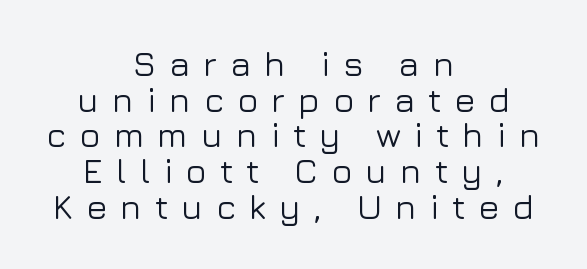
Has an underline been added? It has not. It's the straight-up-and-down kind of type. Here the designer chose a conventional face with non-uniform glyph widths. Look at the tracking — it's clearly loosened, letters drifting apart.
